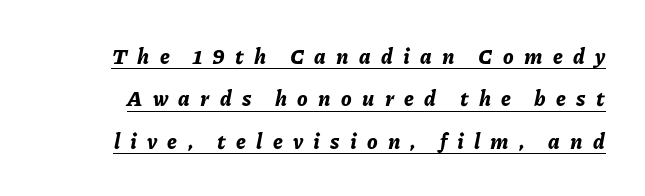
This sample trades compactness for vertical openness between lines. The font is running at its bold setting. You can tell it's italic because the verticals aren't actually vertical. Underlined type. How are the letters spaced? Widely, with obvious added tracking.
